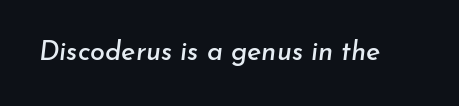
The image shows 27 px text type, italic (leaning right); set normal letter spacing, not underlined.
